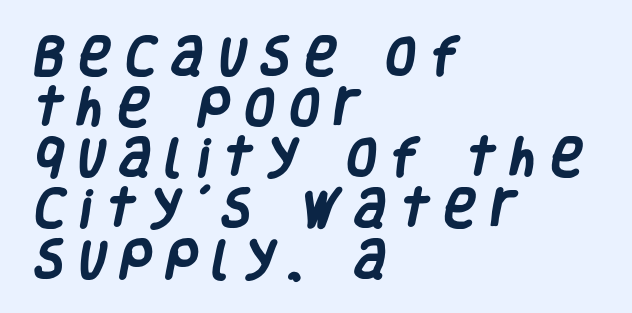
What weight is shown? A full bold with thick strokes. Note: no serifs on the glyphs. Check the space under the baseline: it is left empty. A classic flush-left, rag-right setting is used for this passage. The face used here is proportionally spaced, like ordinary book or web type.
